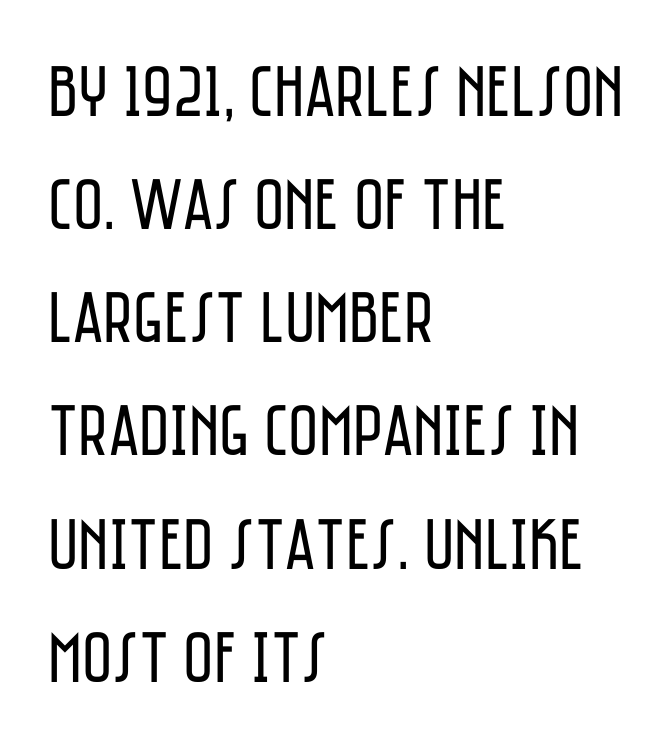
{"serif": "no", "italic": "no", "bold": "no", "weight": "regular", "width": "condensed", "stroke_contrast": "low", "x_height": "large", "monospaced": "no", "underline": "no", "align": "left", "line_spacing": "normal", "line_spacing_ratio": 1.55, "letter_spacing": "normal", "letter_spacing_em": 0.0, "glyph_px": 73}
